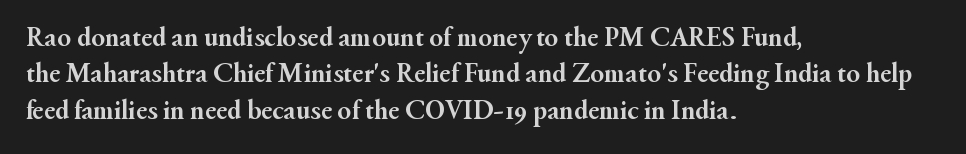
Its strokes are broad and dark, the hallmark of bold type. A student would call this left alignment; a typographer would say flush left, rag right. Quick note: interline space is typical. Varying glyph widths throughout — classic text-font behaviour.
